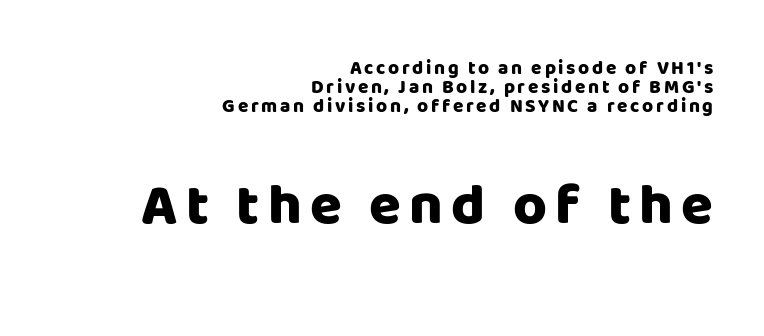
The image shows 58 px heavy sans-serif type, upright; set right-aligned, tight line spacing (1.0x), not underlined; the second (bottom) block is 3.05x larger; low stroke contrast and a large x-height.
